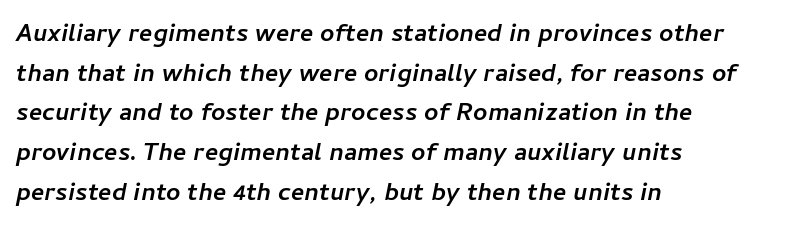
Nobody drew a line under any word here. Would a proofreader flag this as italicized? Yes. Characters follow at the spacing the type designer built in. Does the copy run flush right? No — it runs flush left. Does the weight exceed regular? Yes, all the way to bold.
